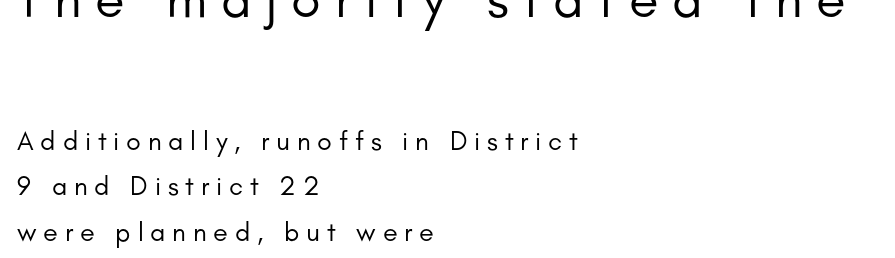
{"serif": "no", "italic": "no", "bold": "no", "weight": "regular", "width": "normal", "stroke_contrast": "low", "x_height": "small", "monospaced": "no", "underline": "no", "align": "left", "line_spacing": "normal", "line_spacing_ratio": 1.67, "letter_spacing": "wide", "letter_spacing_em": 0.25, "larger_block": "first", "size_ratio": 2.0, "glyph_px": 54}
